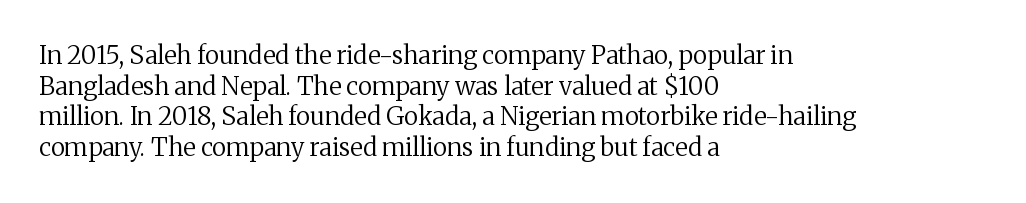
The image shows 25 px text type, upright; set left-aligned, line spacing 1.23x, normal letter spacing, not underlined.
